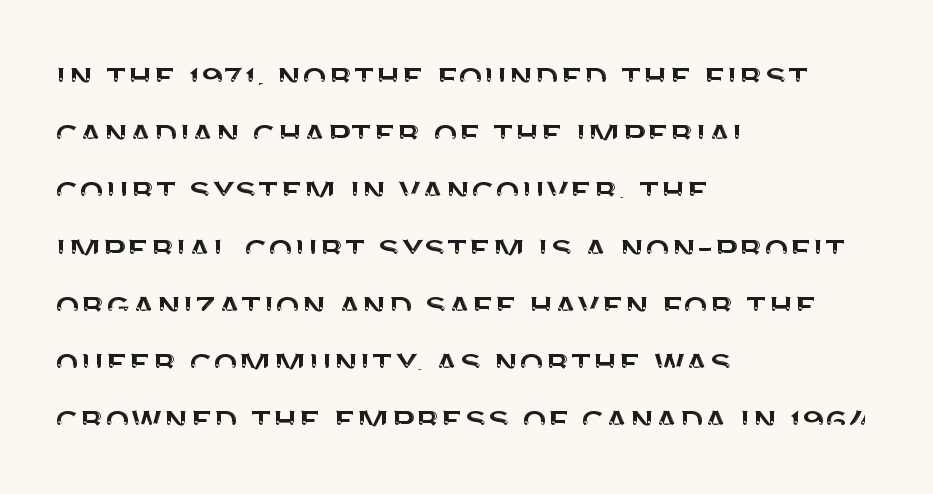
Q: Is the text italic (slanted)? A: No, it is upright.
Q: Is the typeface a serif or a sans-serif typeface? A: Sans-serif.
Q: Is the text underlined? A: No.
Q: How is the paragraph aligned? A: Left-aligned.
Q: Is the spacing between letters normal or unusually wide? A: Normal.
Q: Is the spacing between lines tight, normal or loose? A: Normal.
Q: Width (condensed, normal, or wide)? A: Normal.
Q: Stroke contrast? A: Medium.
Q: x-height? A: Large.
Q: Monospaced? A: No.
